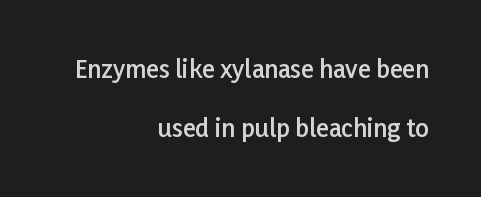
The image shows 24 px text type, upright; set right-aligned, loose line spacing (2.46x), normal letter spacing, not underlined.
